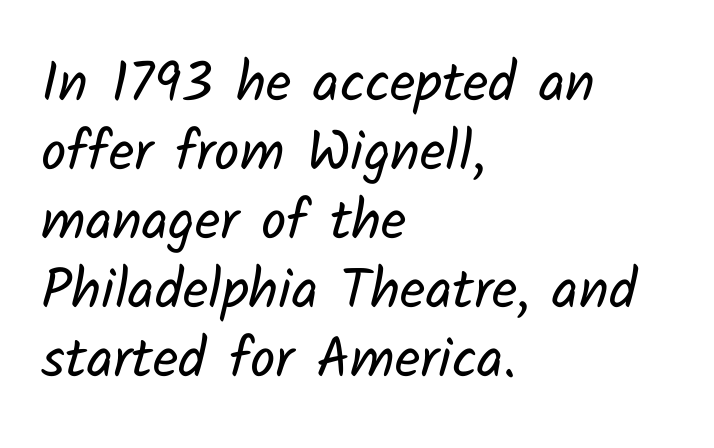
{"serif": "no", "bold": "no", "weight": "regular", "width": "normal", "stroke_contrast": "low", "x_height": "medium", "monospaced": "no", "underline": "no", "align": "left", "line_spacing_ratio": 1.23, "letter_spacing": "normal", "letter_spacing_em": 0.0, "glyph_px": 56}
